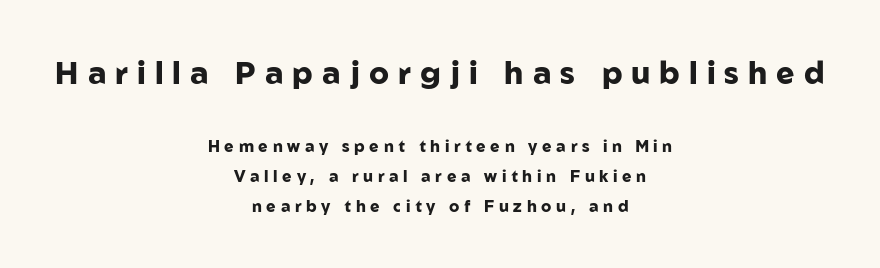
{"serif": "no", "italic": "no", "bold": "yes", "weight": "heavy", "width": "normal", "stroke_contrast": "low", "x_height": "medium", "monospaced": "no", "underline": "no", "align": "center", "line_spacing_ratio": 1.87, "letter_spacing": "wide", "letter_spacing_em": 0.29, "larger_block": "first", "size_ratio": 1.94, "glyph_px": 31}
